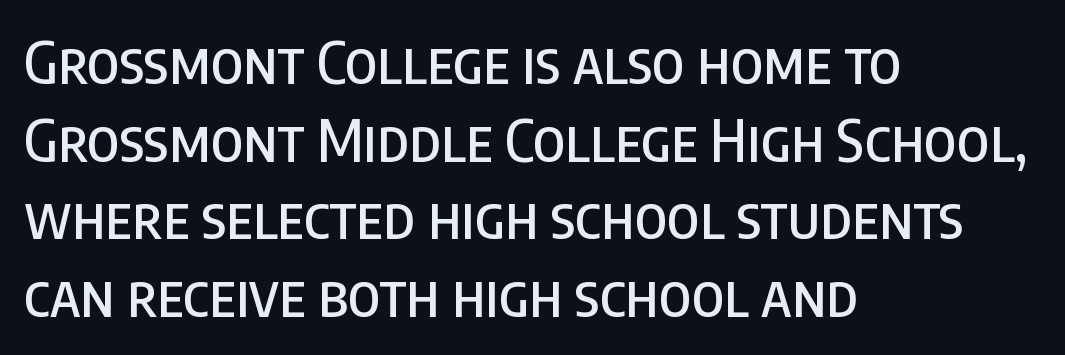
Q: Is the text italic (slanted)? A: No, it is upright.
Q: Is the typeface a serif or a sans-serif typeface? A: Sans-serif.
Q: Is the text underlined? A: No.
Q: How is the paragraph aligned? A: Left-aligned.
Q: Is the spacing between letters normal or unusually wide? A: Normal.
Q: Is the spacing between lines tight, normal or loose? A: Normal.
Q: Width (condensed, normal, or wide)? A: Condensed.
Q: Stroke contrast? A: Low.
Q: x-height? A: Large.
Q: Monospaced? A: No.
